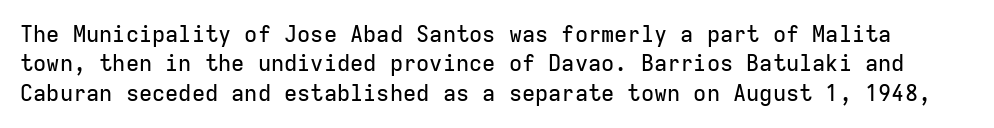
Q: Is the text italic (slanted)? A: No, it is upright.
Q: Is the text underlined? A: No.
Q: Is the spacing between letters normal or unusually wide? A: Normal.
Q: Is the spacing between lines tight, normal or loose? A: Normal.
